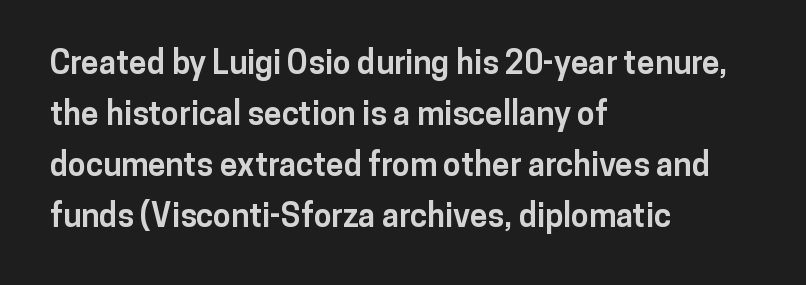
Each new line begins a customary step beneath the previous one. Serifs: no, the terminals of the letterforms are clean. Character widths vary here, with narrow letters taking less room than wide ones. Italic? Not at all — the glyphs are vertical.
